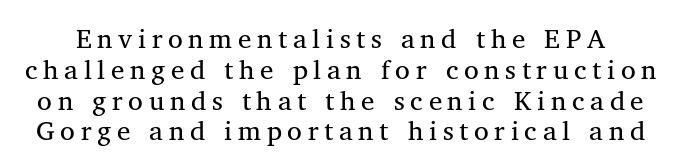
The image shows 27 px text type, upright; set tight line spacing (1.14x), unusually wide letter spacing (+0.21 em), not underlined.
